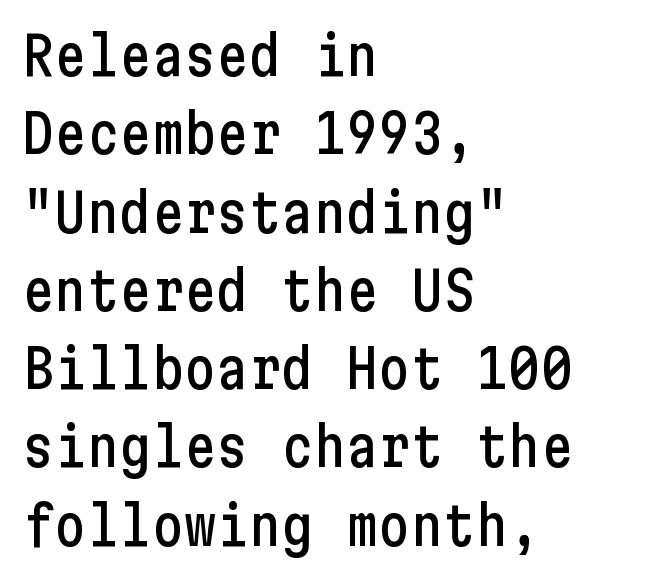
The image shows 54 px condensed sans-serif type, upright; set left-aligned, normal line spacing (1.45x), normal letter spacing, not underlined; low stroke contrast and a medium x-height.
